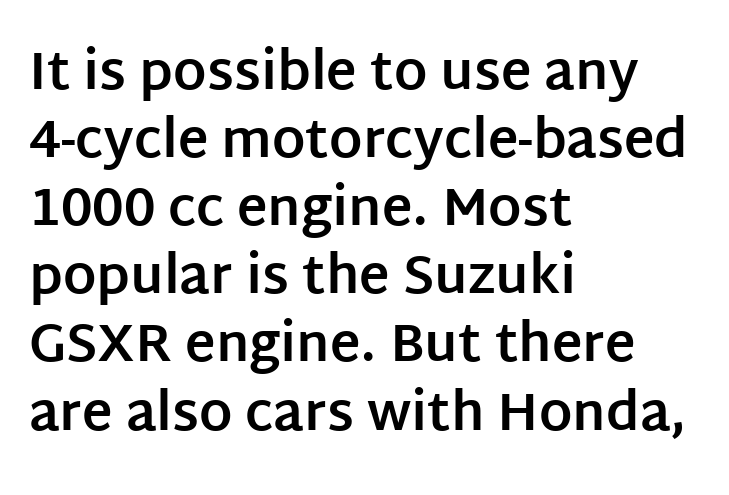
{"serif": "no", "italic": "no", "bold": "yes", "weight": "bold", "width": "normal", "stroke_contrast": "low", "x_height": "large", "monospaced": "no", "underline": "no", "align": "left", "line_spacing": "normal", "line_spacing_ratio": 1.31, "letter_spacing": "normal", "letter_spacing_em": 0.0, "glyph_px": 52}
